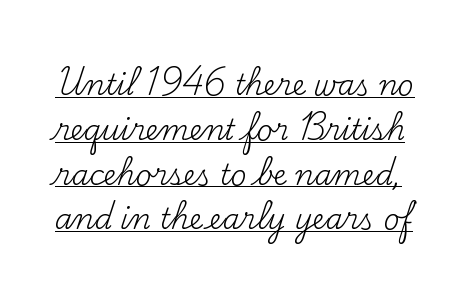
You could not count columns in this text — the font is proportionally spaced. If you measured baseline to baseline, you'd find a middling distance. Letters have the restrained weight of plain body copy at most.
